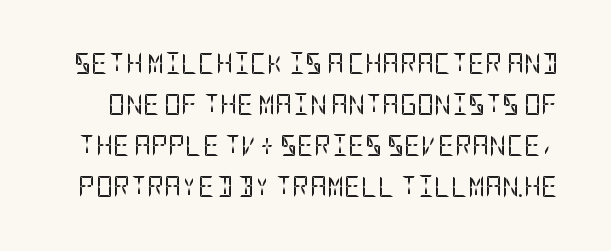
Q: Is the text bold? A: No.
Q: Is the text italic (slanted)? A: No, it is upright.
Q: Is the text underlined? A: No.
Q: Is the spacing between letters normal or unusually wide? A: Normal.
Q: Is the spacing between lines tight, normal or loose? A: Loose.
